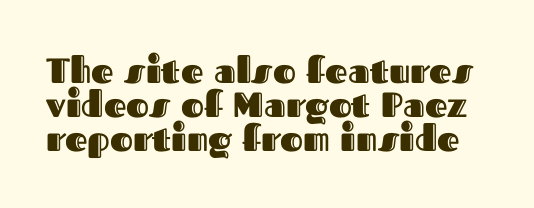
Posture: straight, roman, zero tilt. The rendering keeps characters at their native spacing. The lines are packed closely together with very little leading. These lines are rendered in a variable-pitch font.
